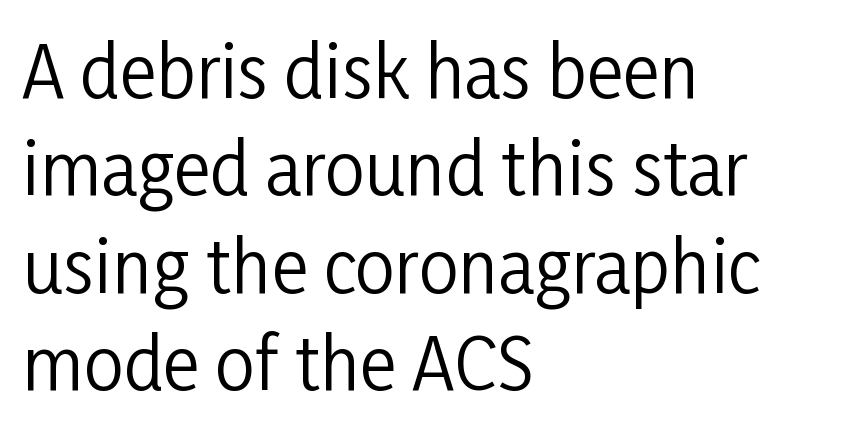
{"serif": "no", "italic": "no", "bold": "no", "weight": "regular", "width": "condensed", "stroke_contrast": "low", "x_height": "medium", "monospaced": "no", "underline": "no", "align": "left", "line_spacing": "normal", "line_spacing_ratio": 1.37, "letter_spacing": "normal", "letter_spacing_em": 0.0, "glyph_px": 71}
